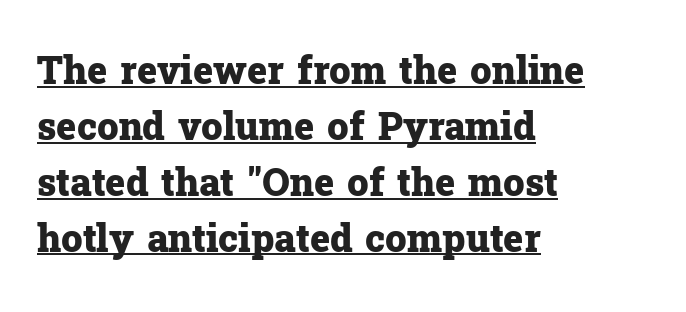
Q: Is the text bold? A: Yes.
Q: Is the text italic (slanted)? A: No, it is upright.
Q: Is the typeface a serif or a sans-serif typeface? A: Serif.
Q: Is the text underlined? A: Yes.
Q: How is the paragraph aligned? A: Left-aligned.
Q: Is the spacing between letters normal or unusually wide? A: Normal.
Q: Is the spacing between lines tight, normal or loose? A: Normal.
Q: Width (condensed, normal, or wide)? A: Normal.
Q: Stroke contrast? A: Low.
Q: x-height? A: Medium.
Q: Monospaced? A: No.
